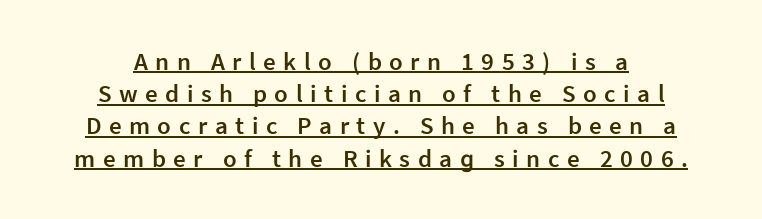
The image shows 25 px text type, upright; set centered, normal line spacing (1.29x), unusually wide letter spacing (+0.3 em), underlined.
